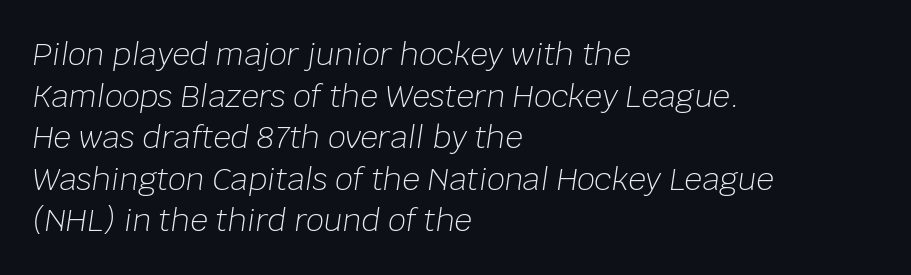
{"italic": "yes", "lean": "right", "slant_degrees": 8, "bold": "no", "weight": "light", "width": "normal", "stroke_contrast": "low", "x_height": "large", "monospaced": "no", "underline": "no", "align": "left", "line_spacing": "normal", "line_spacing_ratio": 1.34, "letter_spacing": "normal", "letter_spacing_em": 0.0, "glyph_px": 31}
